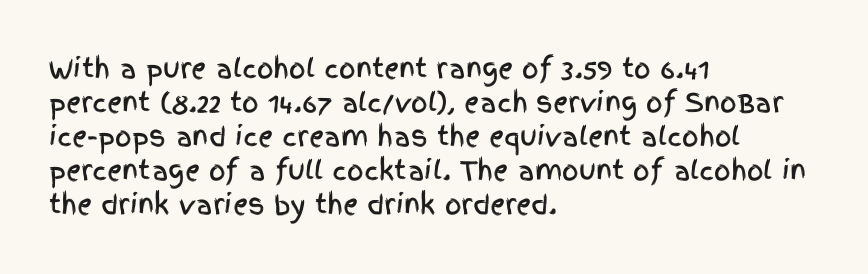
The passage is arranged the way most books set body copy — flush left. This is roman type, the default non-slanted kind. The rows are spaced the way most documents space them. The letterforms sit shoulder to shoulder at normal distance. Honestly, there is no underline to notice here at all.
